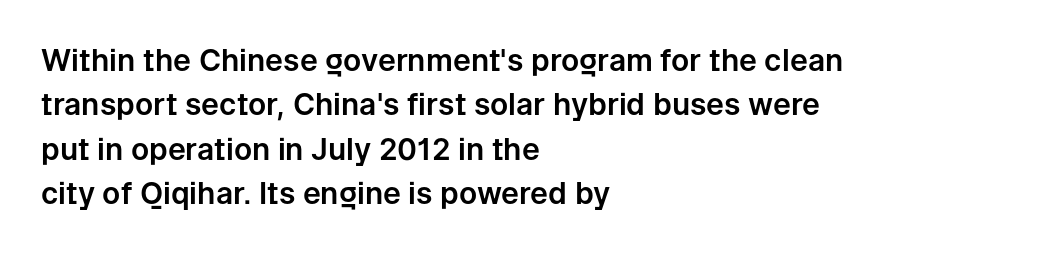
Q: Is the text italic (slanted)? A: No, it is upright.
Q: Is the typeface a serif or a sans-serif typeface? A: Sans-serif.
Q: Is the text underlined? A: No.
Q: How is the paragraph aligned? A: Left-aligned.
Q: Is the spacing between letters normal or unusually wide? A: Normal.
Q: Is the spacing between lines tight, normal or loose? A: Normal.
Q: Width (condensed, normal, or wide)? A: Normal.
Q: Stroke contrast? A: Low.
Q: x-height? A: Medium.
Q: Monospaced? A: No.
